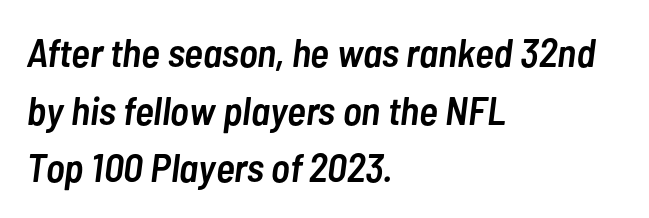
{"italic": "yes", "lean": "right", "slant_degrees": 7, "bold": "semi", "weight": "semibold", "width": "condensed", "stroke_contrast": "low", "x_height": "medium", "monospaced": "no", "underline": "no", "align": "left", "line_spacing": "normal", "line_spacing_ratio": 1.44, "letter_spacing": "normal", "letter_spacing_em": 0.0, "glyph_px": 40}
